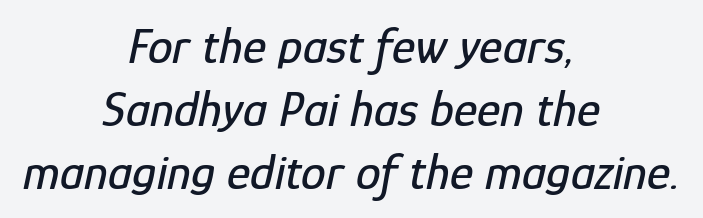
Default kerning and tracking; the words read as compact shapes. Underlining? Definitely not there. Horizontal bands of white between lines are of average thickness. Short and long lines alike share a common midpoint.
